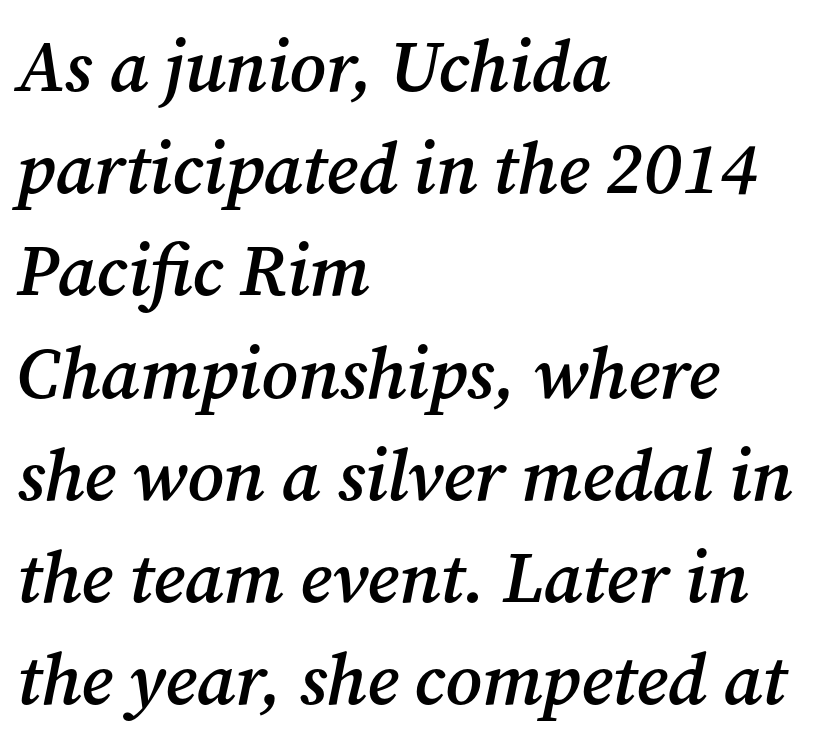
Q: Is the text bold? A: Semi-bold.
Q: Is the text italic (slanted)? A: Yes, it leans right by about 12 degrees.
Q: Is the typeface a serif or a sans-serif typeface? A: Serif.
Q: Is the text underlined? A: No.
Q: How is the paragraph aligned? A: Left-aligned.
Q: Is the spacing between letters normal or unusually wide? A: Normal.
Q: Is the spacing between lines tight, normal or loose? A: Normal.
Q: Width (condensed, normal, or wide)? A: Normal.
Q: Stroke contrast? A: Medium.
Q: x-height? A: Medium.
Q: Monospaced? A: No.
